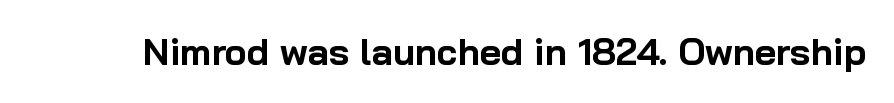
A typesetter would call this zero additional tracking. The zone under the glyphs is completely vacant. The designer went with a sans here, leaving each stem footless. Here the designer chose a conventional face with non-uniform glyph widths. Do the letters lean? They stand straight.
